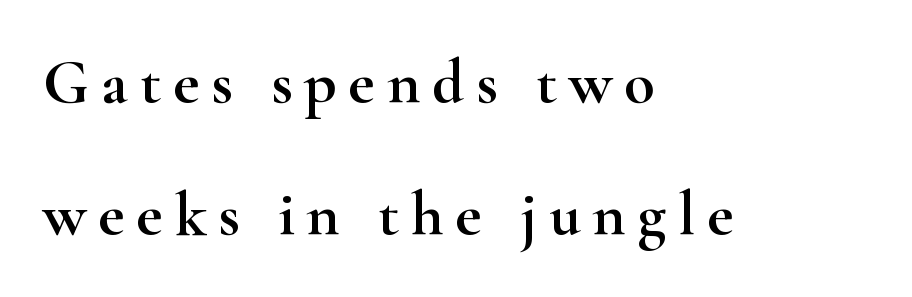
Q: Is the text italic (slanted)? A: No, it is upright.
Q: Is the typeface a serif or a sans-serif typeface? A: Serif.
Q: Is the text underlined? A: No.
Q: How is the paragraph aligned? A: Left-aligned.
Q: Is the spacing between lines tight, normal or loose? A: Loose.
Q: Width (condensed, normal, or wide)? A: Wide.
Q: Stroke contrast? A: High.
Q: x-height? A: Small.
Q: Monospaced? A: No.
